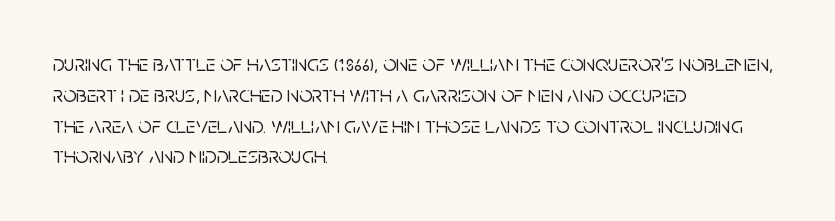
The image shows 23 px text type, upright; set left-aligned, normal line spacing (1.34x), normal letter spacing, not underlined.
